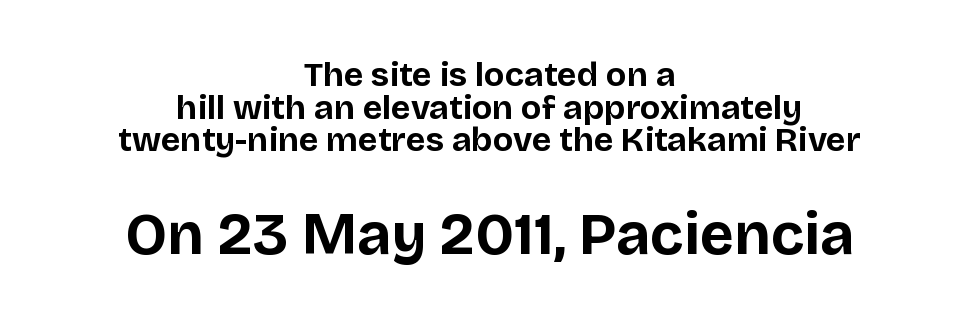
The image shows 59 px bold sans-serif type, upright; set centered, tight line spacing (0.96x), normal letter spacing, not underlined; the second (bottom) block is 1.74x larger; low stroke contrast and a large x-height.
